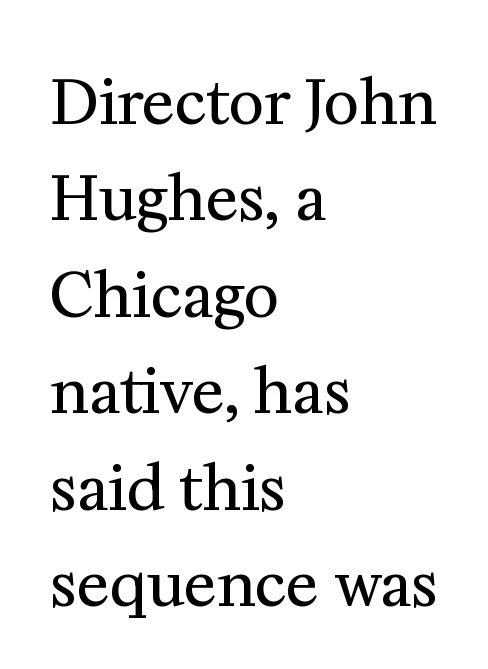
Leftover space on each line is placed entirely after the last word. The passage shown is typed in a proportional face where columns would drift. The letters carry serifs — small finishing strokes at the ends of their stems. The passage shown is not underscored anywhere. The letters stand upright; this is a roman face. Each new line begins a customary step beneath the previous one.
